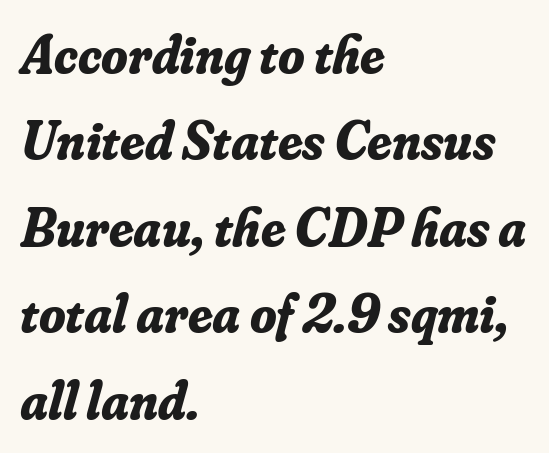
Q: Is the text bold? A: Yes.
Q: Is the text italic (slanted)? A: Yes, it leans right by about 16 degrees.
Q: Is the typeface a serif or a sans-serif typeface? A: Serif.
Q: Is the text underlined? A: No.
Q: How is the paragraph aligned? A: Left-aligned.
Q: Is the spacing between letters normal or unusually wide? A: Normal.
Q: Is the spacing between lines tight, normal or loose? A: Normal.
Q: Width (condensed, normal, or wide)? A: Normal.
Q: Stroke contrast? A: Low.
Q: x-height? A: Small.
Q: Monospaced? A: No.
